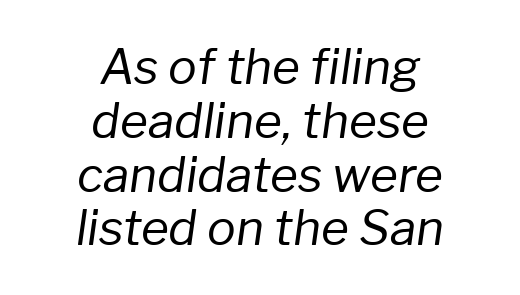
The image shows 48 px regular-weight type, italic (leaning right); set centered, tight line spacing (1.12x), normal letter spacing, not underlined; low stroke contrast and a medium x-height.
